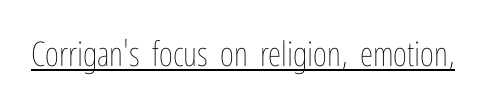
The image shows 34 px thin, condensed type, upright; set normal letter spacing, underlined; low stroke contrast and a medium x-height.
